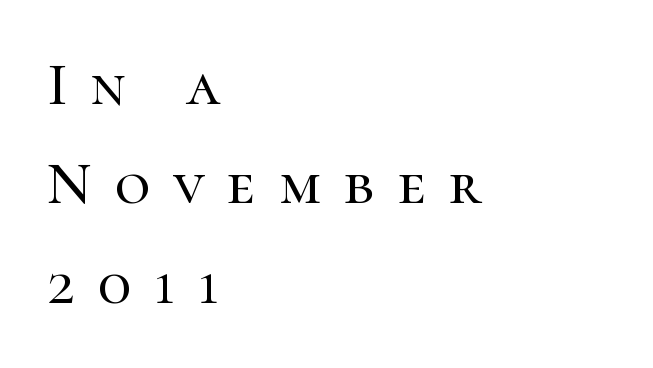
Q: Is the text italic (slanted)? A: No, it is upright.
Q: Is the typeface a serif or a sans-serif typeface? A: Serif.
Q: Is the text underlined? A: No.
Q: How is the paragraph aligned? A: Left-aligned.
Q: Is the spacing between letters normal or unusually wide? A: Unusually wide.
Q: Is the spacing between lines tight, normal or loose? A: Normal.
Q: Width (condensed, normal, or wide)? A: Normal.
Q: Stroke contrast? A: High.
Q: x-height? A: Medium.
Q: Monospaced? A: No.
